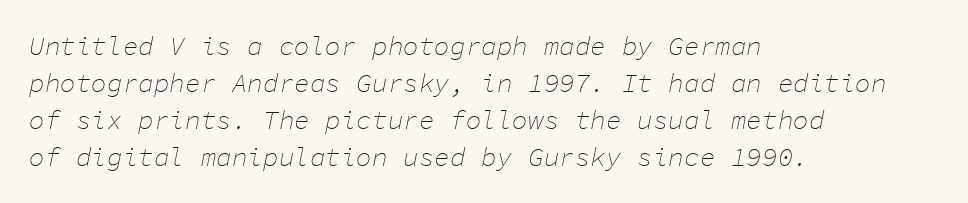
The image shows 26 px text type, italic (leaning right); set left-aligned, normal line spacing (1.42x), normal letter spacing, not underlined.
